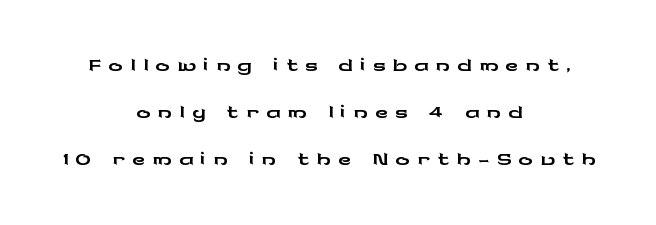
{"serif": "no", "italic": "no", "width": "wide", "stroke_contrast": "low", "x_height": "medium", "monospaced": "no", "underline": "no", "align": "center", "line_spacing": "normal", "line_spacing_ratio": 1.3, "glyph_px": 36}
